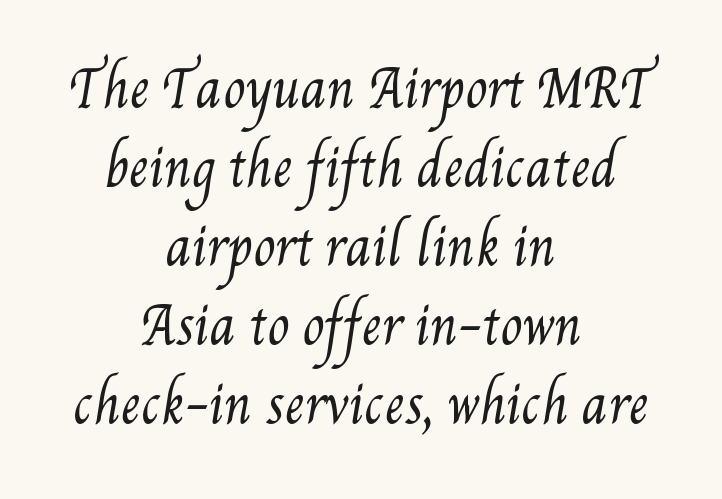
{"bold": "no", "weight": "regular", "width": "condensed", "stroke_contrast": "medium", "x_height": "small", "monospaced": "no", "underline": "no", "align": "center", "line_spacing": "normal", "line_spacing_ratio": 1.58, "letter_spacing": "normal", "letter_spacing_em": 0.0, "glyph_px": 50}
